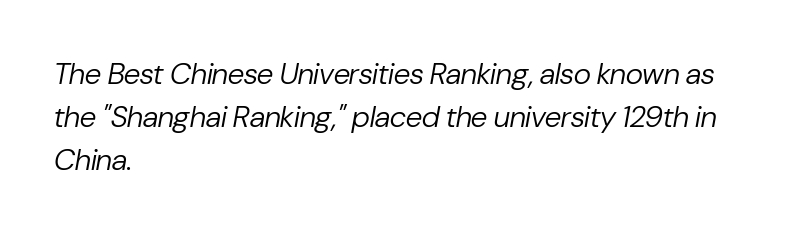
The image shows 30 px regular-weight type, italic (leaning right); set left-aligned, normal line spacing (1.44x), normal letter spacing, not underlined; low stroke contrast and a medium x-height.
